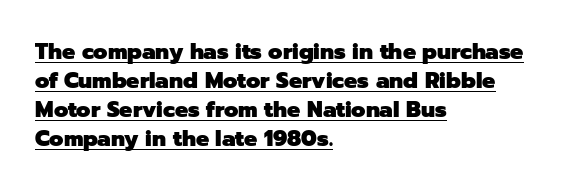
Q: Is the text bold? A: Yes.
Q: Is the text italic (slanted)? A: No, it is upright.
Q: Is the text underlined? A: Yes.
Q: How is the paragraph aligned? A: Left-aligned.
Q: Is the spacing between letters normal or unusually wide? A: Normal.
Q: Is the spacing between lines tight, normal or loose? A: Normal.
